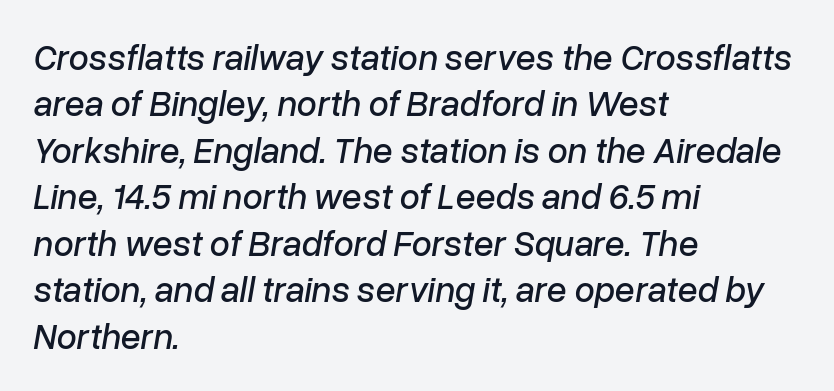
{"italic": "yes", "lean": "right", "slant_degrees": 10, "width": "normal", "stroke_contrast": "low", "x_height": "medium", "monospaced": "no", "underline": "no", "align": "left", "line_spacing": "normal", "line_spacing_ratio": 1.29, "letter_spacing": "normal", "letter_spacing_em": 0.0, "glyph_px": 36}
